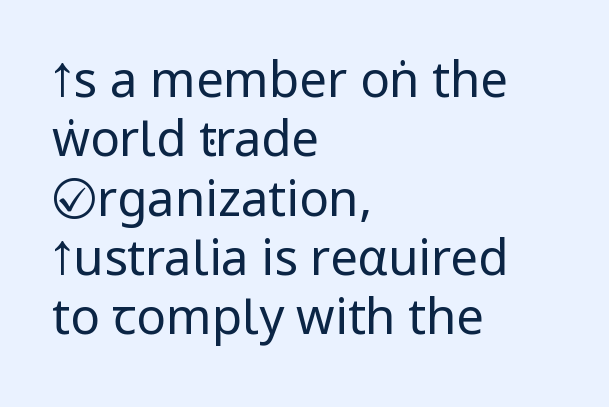
The image shows 49 px regular-weight, condensed sans-serif type, upright; set left-aligned, line spacing 1.21x, normal letter spacing, not underlined; low stroke contrast and a large x-height.
